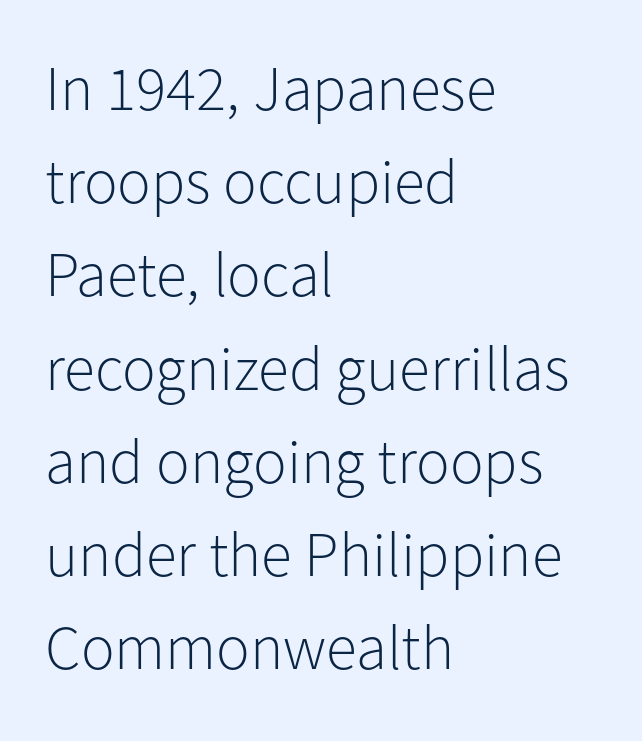
The image shows 63 px light sans-serif type, upright; set left-aligned, normal line spacing (1.48x), normal letter spacing, not underlined; low stroke contrast and a medium x-height.
